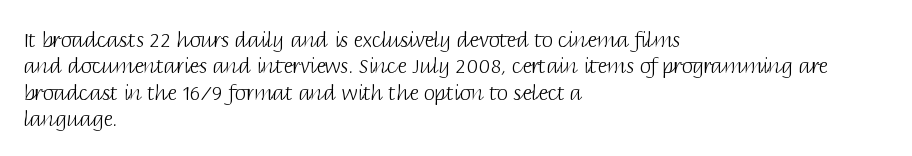
The image shows 20 px text type, upright; set left-aligned, normal line spacing (1.32x), normal letter spacing, not underlined.
